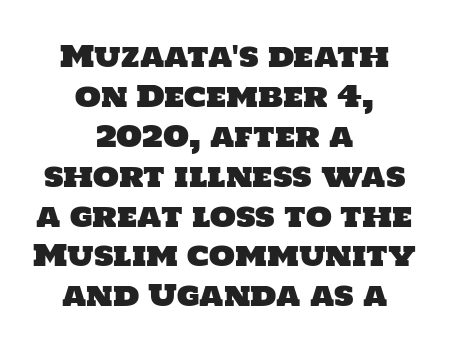
Q: Is the typeface a serif or a sans-serif typeface? A: Sans-serif.
Q: Is the text underlined? A: No.
Q: How is the paragraph aligned? A: Centered.
Q: Is the spacing between letters normal or unusually wide? A: Normal.
Q: Is the spacing between lines tight, normal or loose? A: Normal.
Q: Width (condensed, normal, or wide)? A: Normal.
Q: Stroke contrast? A: Low.
Q: x-height? A: Large.
Q: Monospaced? A: No.
